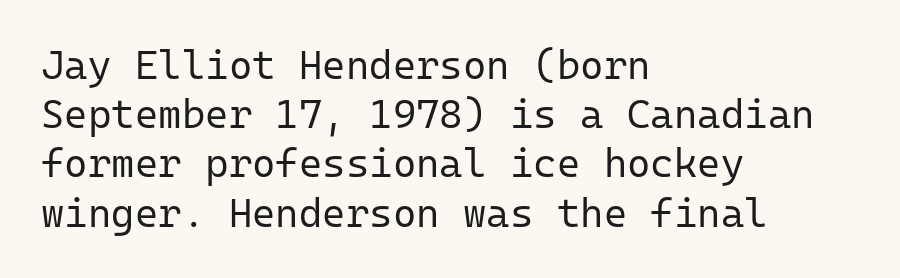
Visually the block forms a straight wall on the left and a jagged coastline on the right. Stroke mass is kept to a normal reading level or below. You could count columns in this text — the font is strictly monospaced. The words here are not underlined. Characters follow at the spacing the type designer built in.
